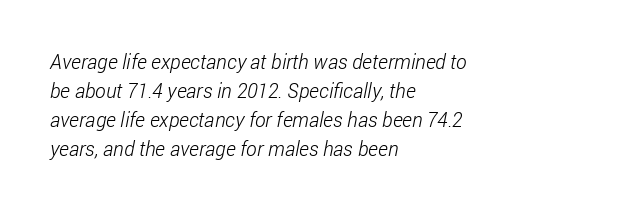
{"bold": "no", "underline": "no", "align": "left", "line_spacing": "normal", "line_spacing_ratio": 1.45, "letter_spacing": "normal", "letter_spacing_em": 0.0, "glyph_px": 20}
